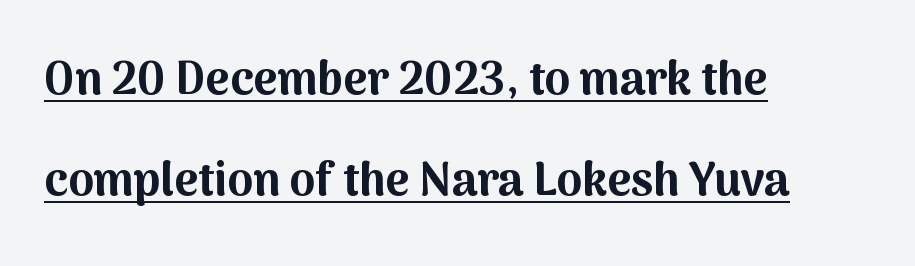
Q: Is the text bold? A: Yes.
Q: Is the text italic (slanted)? A: No, it is upright.
Q: Is the typeface a serif or a sans-serif typeface? A: Sans-serif.
Q: Is the text underlined? A: Yes.
Q: How is the paragraph aligned? A: Left-aligned.
Q: Is the spacing between letters normal or unusually wide? A: Normal.
Q: Is the spacing between lines tight, normal or loose? A: Loose.
Q: Width (condensed, normal, or wide)? A: Normal.
Q: Stroke contrast? A: Medium.
Q: x-height? A: Medium.
Q: Monospaced? A: No.
